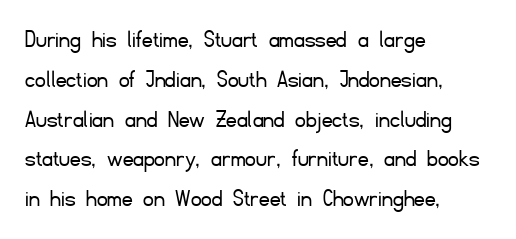
Q: Is the text bold? A: No.
Q: Is the text italic (slanted)? A: No, it is upright.
Q: Is the text underlined? A: No.
Q: How is the paragraph aligned? A: Left-aligned.
Q: Is the spacing between letters normal or unusually wide? A: Normal.
Q: Is the spacing between lines tight, normal or loose? A: Normal.
